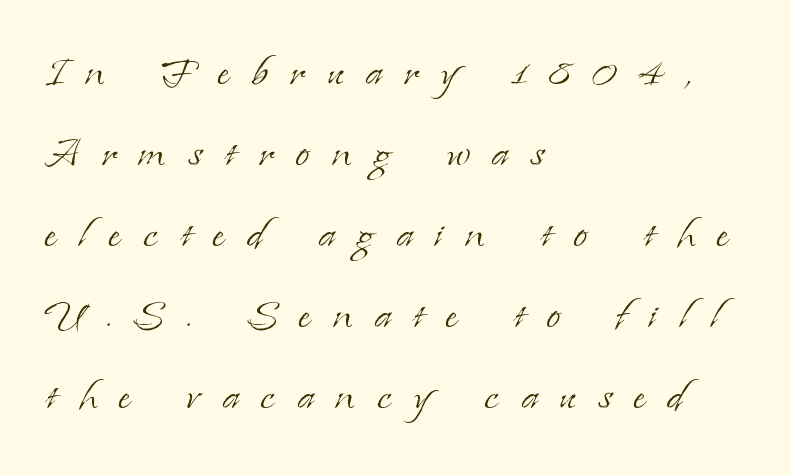
The image shows 52 px light serif type; set left-aligned, normal line spacing (1.56x), unusually wide letter spacing (+0.42 em), not underlined; low stroke contrast and a small x-height.
